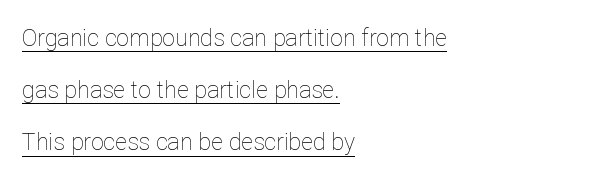
{"italic": "no", "bold": "no", "underline": "yes", "align": "left", "line_spacing": "loose", "line_spacing_ratio": 2.27, "letter_spacing": "normal", "letter_spacing_em": 0.0, "glyph_px": 23}
